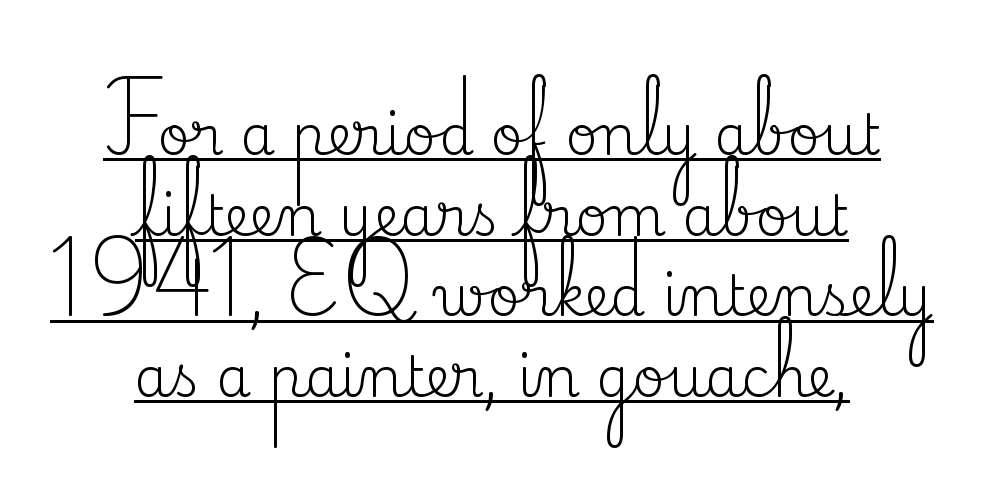
Q: Is the text bold? A: No.
Q: Is the text italic (slanted)? A: No, it is upright.
Q: Is the typeface a serif or a sans-serif typeface? A: Serif.
Q: Is the text underlined? A: Yes.
Q: How is the paragraph aligned? A: Centered.
Q: Is the spacing between letters normal or unusually wide? A: Normal.
Q: Is the spacing between lines tight, normal or loose? A: Normal.
Q: Width (condensed, normal, or wide)? A: Normal.
Q: Stroke contrast? A: Medium.
Q: x-height? A: Small.
Q: Monospaced? A: No.
